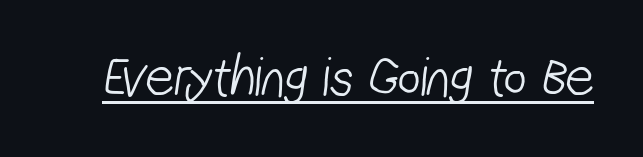
{"serif": "no", "bold": "no", "weight": "light", "width": "condensed", "stroke_contrast": "low", "x_height": "medium", "monospaced": "no", "underline": "yes", "letter_spacing": "normal", "letter_spacing_em": 0.0, "glyph_px": 56}
